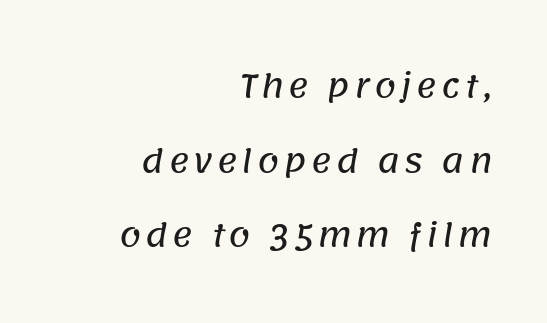
{"serif": "no", "width": "normal", "stroke_contrast": "low", "x_height": "large", "monospaced": "no", "underline": "no", "align": "right", "line_spacing": "loose", "line_spacing_ratio": 2.41, "glyph_px": 31}
